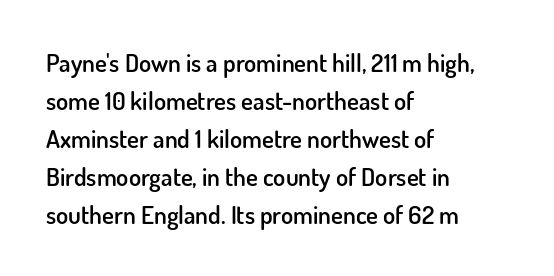
{"italic": "no", "bold": "semi", "underline": "no", "align": "left", "line_spacing": "normal", "line_spacing_ratio": 1.52, "letter_spacing": "normal", "letter_spacing_em": 0.0, "glyph_px": 25}
